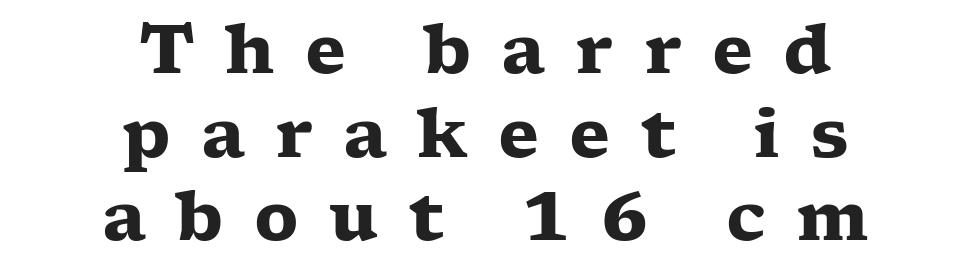
{"serif": "yes", "italic": "no", "bold": "yes", "weight": "heavy", "width": "wide", "stroke_contrast": "low", "x_height": "medium", "monospaced": "no", "underline": "no", "align": "center", "line_spacing": "normal", "line_spacing_ratio": 1.25, "letter_spacing": "wide", "letter_spacing_em": 0.45, "glyph_px": 67}
